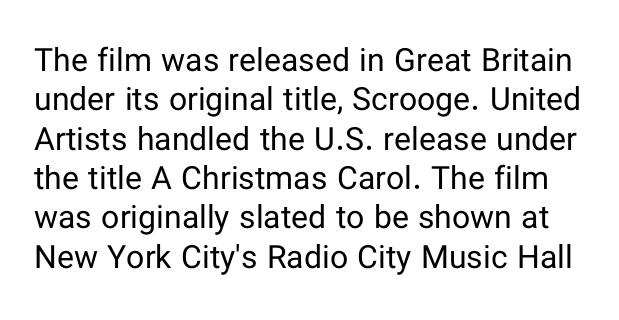
Honestly, the letter spacing is just normal — you wouldn't notice it. This is roman type, the default non-slanted kind. The font is comparable to plain body text, perhaps lighter. Spacing verdict: proportional, widths tailored to each character. This rendering employs a face without finishing strokes, i.e., a sans-serif. Unmarked baselines from the first word to the last.
